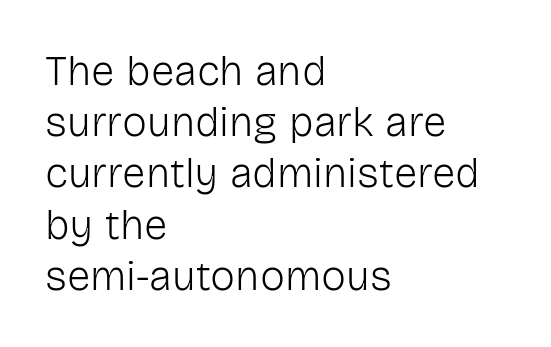
Q: Is the text bold? A: No.
Q: Is the text italic (slanted)? A: No, it is upright.
Q: Is the typeface a serif or a sans-serif typeface? A: Sans-serif.
Q: Is the text underlined? A: No.
Q: How is the paragraph aligned? A: Left-aligned.
Q: Is the spacing between letters normal or unusually wide? A: Normal.
Q: Width (condensed, normal, or wide)? A: Normal.
Q: Stroke contrast? A: Low.
Q: x-height? A: Medium.
Q: Monospaced? A: No.
